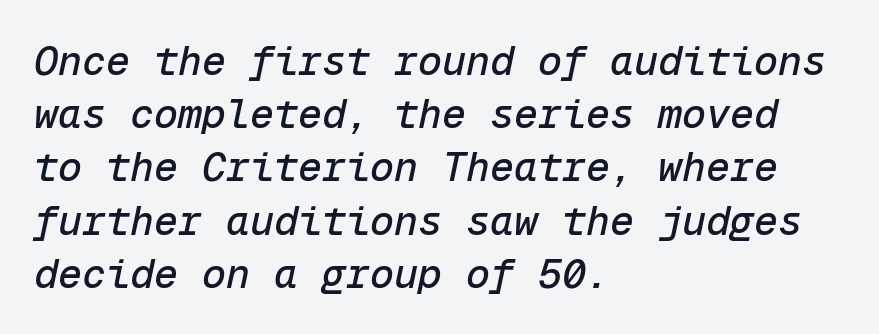
Q: Is the text italic (slanted)? A: Yes, it leans right by about 12 degrees.
Q: Is the text underlined? A: No.
Q: How is the paragraph aligned? A: Left-aligned.
Q: Is the spacing between letters normal or unusually wide? A: Normal.
Q: Is the spacing between lines tight, normal or loose? A: Normal.
Q: Width (condensed, normal, or wide)? A: Normal.
Q: Stroke contrast? A: Low.
Q: x-height? A: Medium.
Q: Monospaced? A: Yes.
